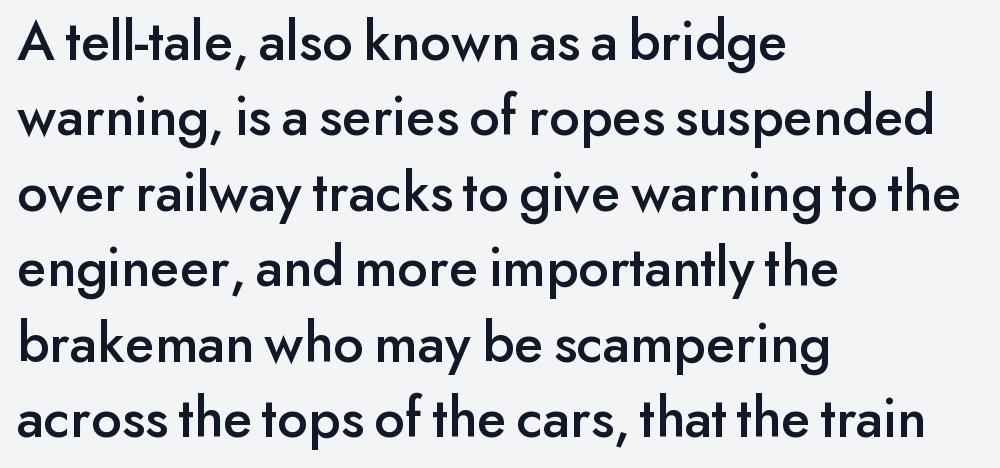
The image shows 58 px sans-serif type, upright; set left-aligned, normal line spacing (1.3x), normal letter spacing, not underlined; low stroke contrast and a small x-height.
